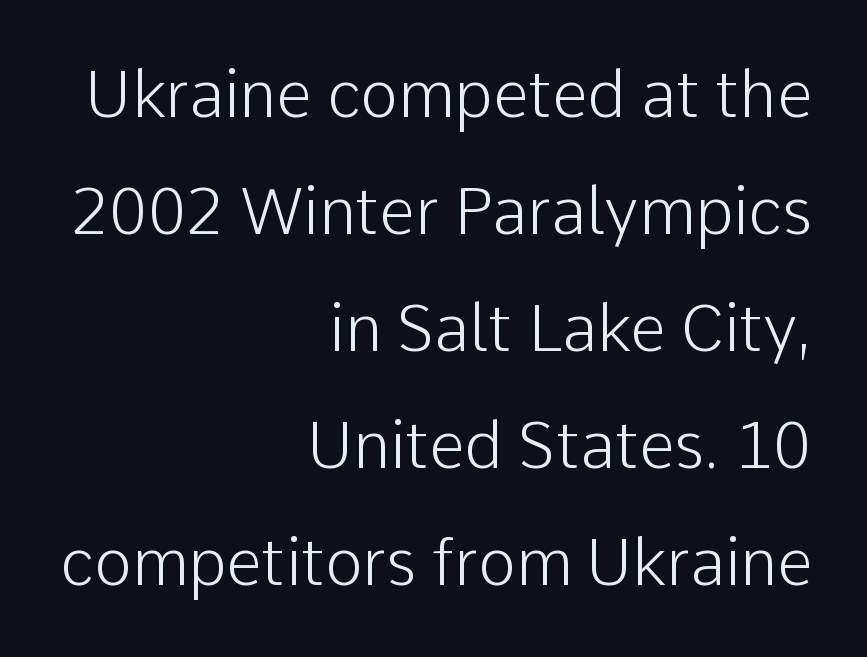
The letters advance in unequal steps, a hallmark of proportional type. The letterforms sit shoulder to shoulder at normal distance. On a weight scale, this lands at 450 or below. The designer went with a sans here, leaving each stem footless. The setting favours the right margin, as signatures and pull-quotes sometimes do.
